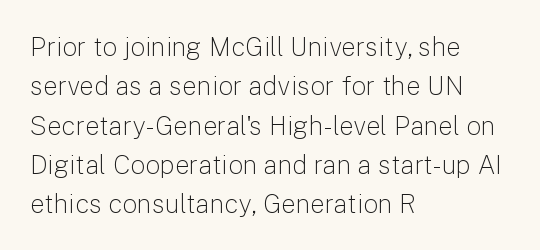
{"italic": "no", "bold": "no", "underline": "no", "align": "left", "line_spacing": "normal", "line_spacing_ratio": 1.51, "letter_spacing": "normal", "letter_spacing_em": 0.0, "glyph_px": 26}
